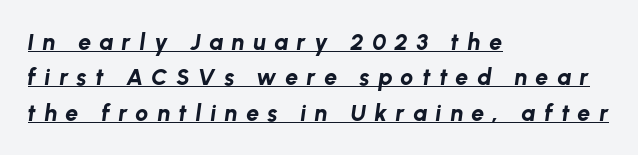
Q: Is the text bold? A: Yes.
Q: Is the text italic (slanted)? A: Yes, it leans right by about 8 degrees.
Q: Is the text underlined? A: Yes.
Q: How is the paragraph aligned? A: Left-aligned.
Q: Is the spacing between letters normal or unusually wide? A: Unusually wide.
Q: Is the spacing between lines tight, normal or loose? A: Normal.
